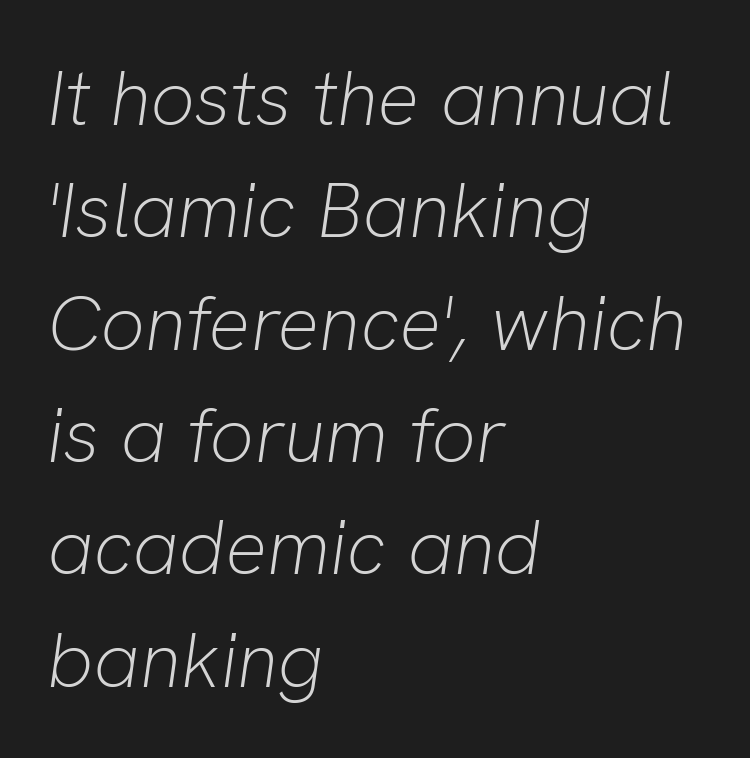
Q: Is the text bold? A: No.
Q: Is the text italic (slanted)? A: Yes, it leans right by about 8 degrees.
Q: Is the text underlined? A: No.
Q: How is the paragraph aligned? A: Left-aligned.
Q: Is the spacing between letters normal or unusually wide? A: Normal.
Q: Is the spacing between lines tight, normal or loose? A: Normal.
Q: Width (condensed, normal, or wide)? A: Normal.
Q: Stroke contrast? A: Low.
Q: x-height? A: Medium.
Q: Monospaced? A: No.
